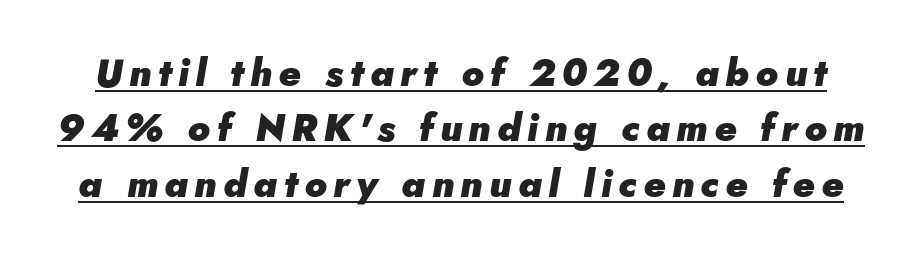
{"italic": "yes", "lean": "right", "slant_degrees": 5, "bold": "yes", "weight": "heavy", "width": "normal", "stroke_contrast": "low", "x_height": "small", "monospaced": "no", "underline": "yes", "line_spacing": "normal", "line_spacing_ratio": 1.46, "glyph_px": 38}
